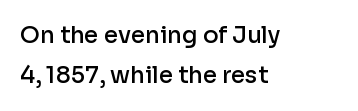
The image shows 23 px text type, upright; set left-aligned, line spacing 1.76x, normal letter spacing, not underlined.
